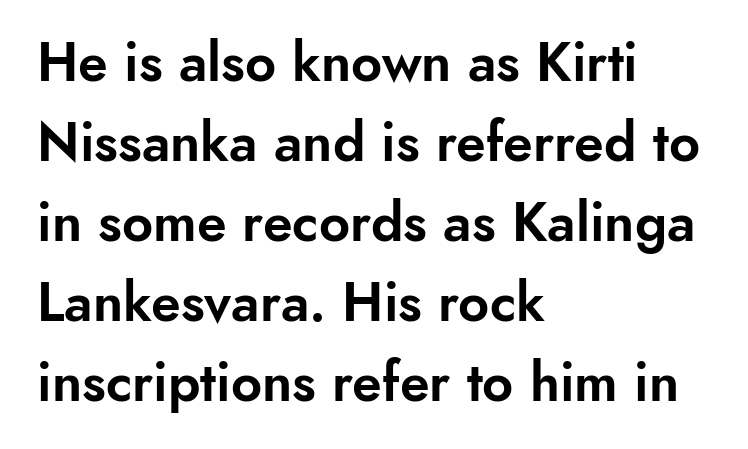
Ascenders rise straight up at ninety degrees. This sample keeps an unexceptional amount of space between lines. Here the designer chose a conventional face with non-uniform glyph widths. In terms of letterspacing, this is plain default setting. Are there feet on the stems? There aren't — it's a sans.
